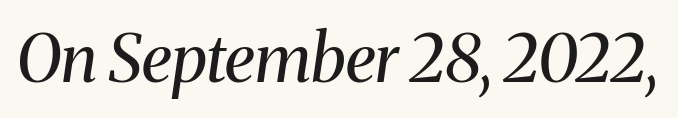
{"serif": "yes", "italic": "yes", "lean": "right", "slant_degrees": 8, "bold": "no", "weight": "regular", "width": "normal", "stroke_contrast": "medium", "x_height": "medium", "monospaced": "no", "underline": "no", "letter_spacing": "normal", "letter_spacing_em": 0.0, "glyph_px": 66}
